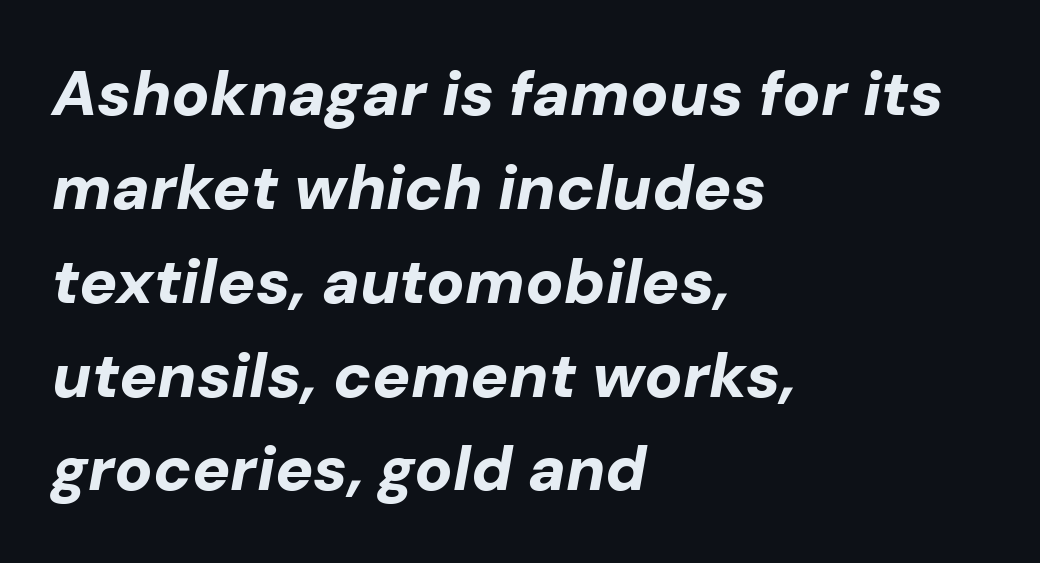
Q: Is the text bold? A: Yes.
Q: Is the text italic (slanted)? A: Yes, it leans right by about 10 degrees.
Q: Is the text underlined? A: No.
Q: How is the paragraph aligned? A: Left-aligned.
Q: Is the spacing between letters normal or unusually wide? A: Normal.
Q: Is the spacing between lines tight, normal or loose? A: Normal.
Q: Width (condensed, normal, or wide)? A: Normal.
Q: Stroke contrast? A: Low.
Q: x-height? A: Medium.
Q: Monospaced? A: No.
